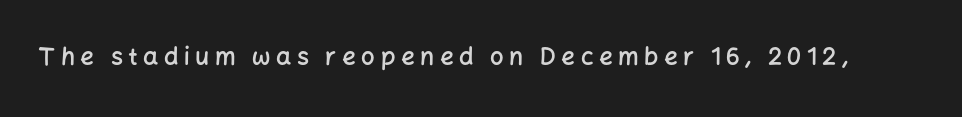
{"italic": "no", "bold": "semi", "underline": "no", "letter_spacing": "wide", "letter_spacing_em": 0.23, "glyph_px": 24}
